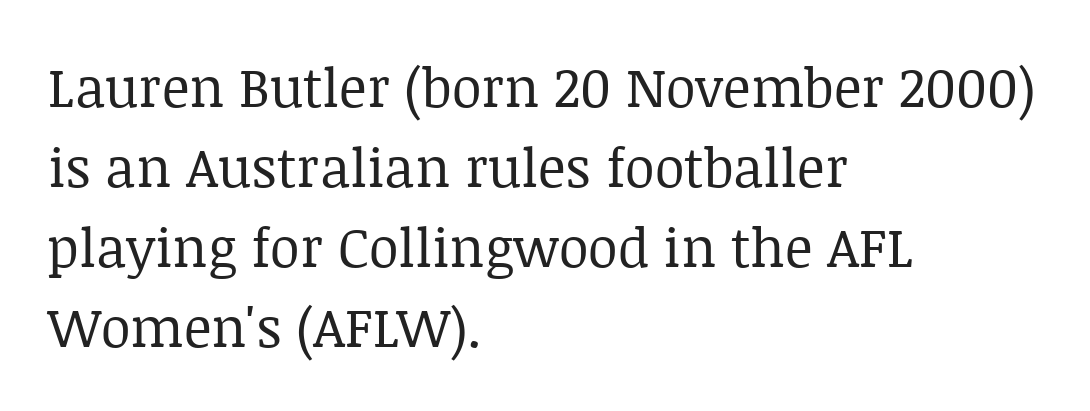
Q: Is the text bold? A: No.
Q: Is the text italic (slanted)? A: No, it is upright.
Q: Is the typeface a serif or a sans-serif typeface? A: Serif.
Q: Is the text underlined? A: No.
Q: How is the paragraph aligned? A: Left-aligned.
Q: Is the spacing between letters normal or unusually wide? A: Normal.
Q: Is the spacing between lines tight, normal or loose? A: Normal.
Q: Width (condensed, normal, or wide)? A: Normal.
Q: Stroke contrast? A: Low.
Q: x-height? A: Large.
Q: Monospaced? A: No.
